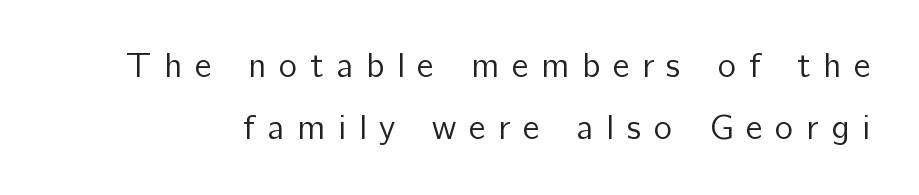
{"serif": "no", "italic": "no", "bold": "no", "weight": "regular", "width": "normal", "stroke_contrast": "low", "x_height": "medium", "monospaced": "no", "underline": "no", "line_spacing_ratio": 1.77, "letter_spacing": "wide", "letter_spacing_em": 0.36, "glyph_px": 35}
